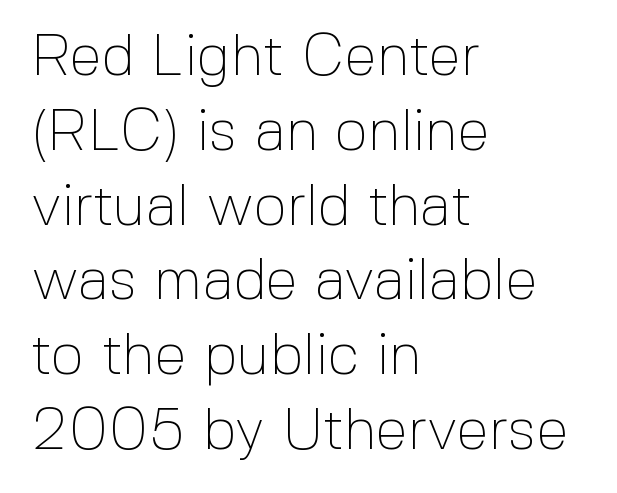
The type sits square on the baseline with zero lean. This sample uses a sans-serif face. The foot of each line stays bare and open. The lines sit at an ordinary, default distance from one another.
